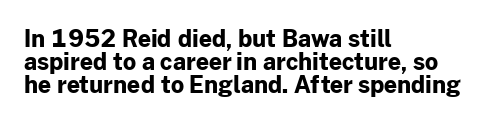
{"italic": "no", "bold": "yes", "underline": "no", "align": "left", "line_spacing": "tight", "line_spacing_ratio": 1.0, "letter_spacing": "normal", "letter_spacing_em": 0.0, "glyph_px": 23}
